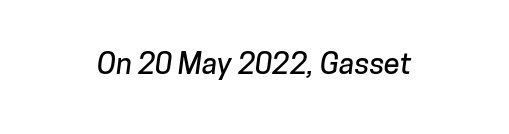
Q: Is the typeface a serif or a sans-serif typeface? A: Sans-serif.
Q: Is the text underlined? A: No.
Q: Is the spacing between letters normal or unusually wide? A: Normal.
Q: Width (condensed, normal, or wide)? A: Normal.
Q: Stroke contrast? A: Low.
Q: x-height? A: Medium.
Q: Monospaced? A: No.
